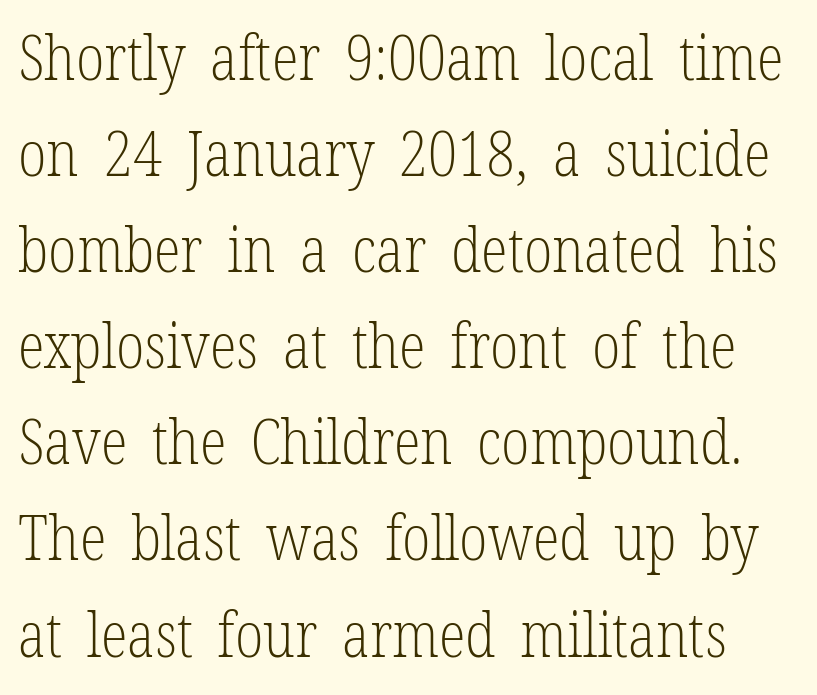
One glance says typical: line gaps are just what's usual. Clear beneath every line of the passage. Each letter's strokes conclude with small projecting serifs. This sample uses plain, unmodified letter spacing. The lettering holds an erect, upright posture throughout. The passage shown is typed in a proportional face where columns would drift.
